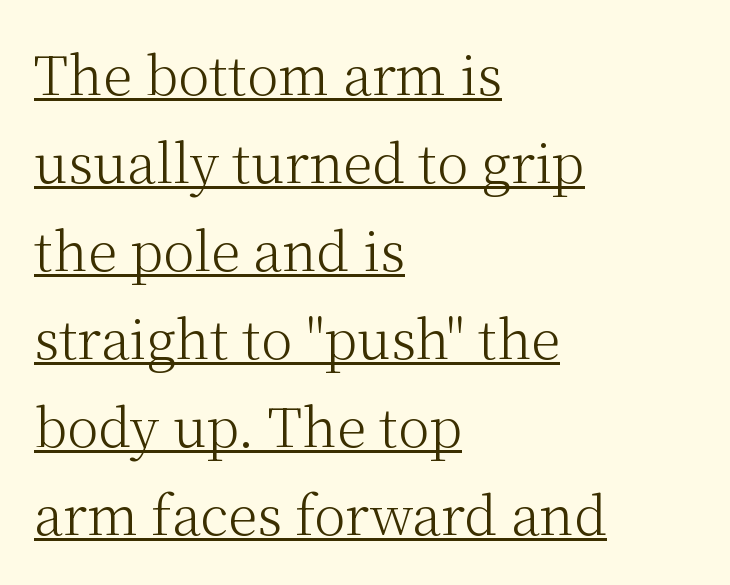
{"serif": "yes", "italic": "no", "bold": "no", "weight": "light", "width": "normal", "stroke_contrast": "medium", "x_height": "medium", "monospaced": "no", "underline": "yes", "align": "left", "line_spacing": "normal", "line_spacing_ratio": 1.66, "letter_spacing": "normal", "letter_spacing_em": 0.0, "glyph_px": 53}
